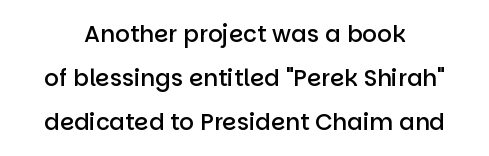
Q: Is the text bold? A: Semi-bold.
Q: Is the text italic (slanted)? A: No, it is upright.
Q: Is the text underlined? A: No.
Q: How is the paragraph aligned? A: Centered.
Q: Is the spacing between letters normal or unusually wide? A: Normal.
Q: Is the spacing between lines tight, normal or loose? A: Loose.
